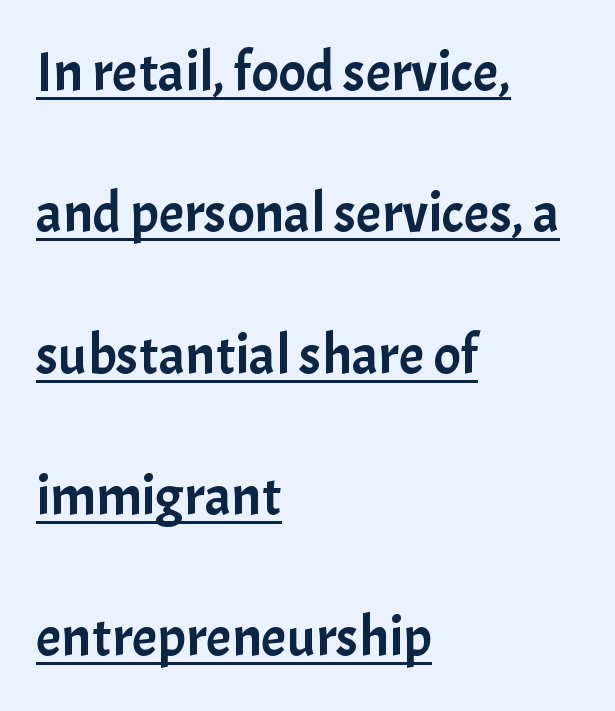
{"serif": "no", "italic": "no", "width": "normal", "stroke_contrast": "low", "x_height": "medium", "monospaced": "no", "underline": "yes", "align": "left", "line_spacing": "loose", "line_spacing_ratio": 2.48, "letter_spacing": "normal", "letter_spacing_em": 0.0, "glyph_px": 57}
